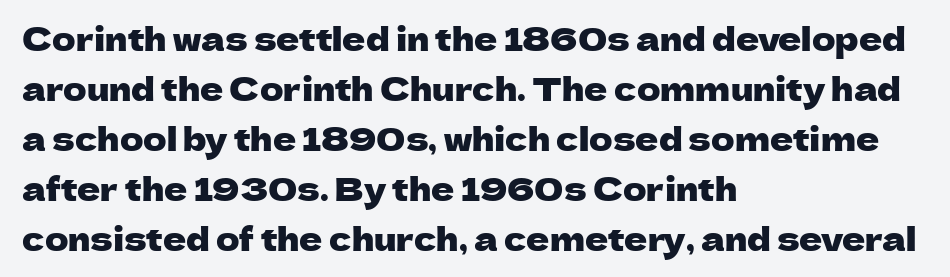
Q: Is the text italic (slanted)? A: No, it is upright.
Q: Is the typeface a serif or a sans-serif typeface? A: Sans-serif.
Q: Is the text underlined? A: No.
Q: How is the paragraph aligned? A: Left-aligned.
Q: Is the spacing between letters normal or unusually wide? A: Normal.
Q: Is the spacing between lines tight, normal or loose? A: Normal.
Q: Width (condensed, normal, or wide)? A: Normal.
Q: Stroke contrast? A: Low.
Q: x-height? A: Medium.
Q: Monospaced? A: No.
